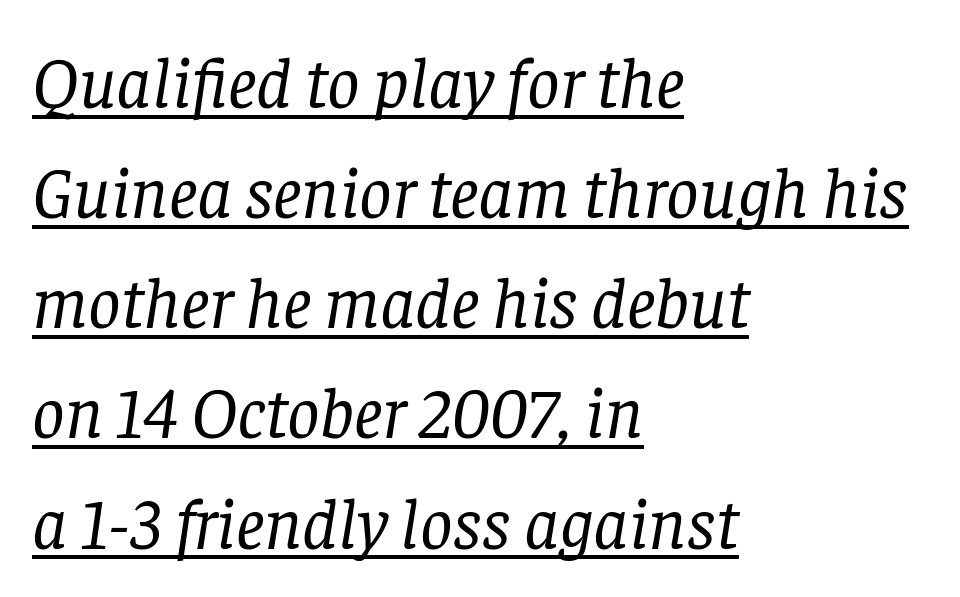
The image shows 72 px regular-weight serif type, italic (leaning right); set left-aligned, normal line spacing (1.53x), normal letter spacing, underlined; low stroke contrast and a large x-height.
